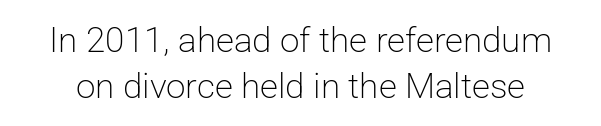
Q: Is the text bold? A: No.
Q: Is the text italic (slanted)? A: No, it is upright.
Q: Is the typeface a serif or a sans-serif typeface? A: Sans-serif.
Q: Is the text underlined? A: No.
Q: Is the spacing between letters normal or unusually wide? A: Normal.
Q: Is the spacing between lines tight, normal or loose? A: Normal.
Q: Width (condensed, normal, or wide)? A: Normal.
Q: Stroke contrast? A: Low.
Q: x-height? A: Medium.
Q: Monospaced? A: No.
